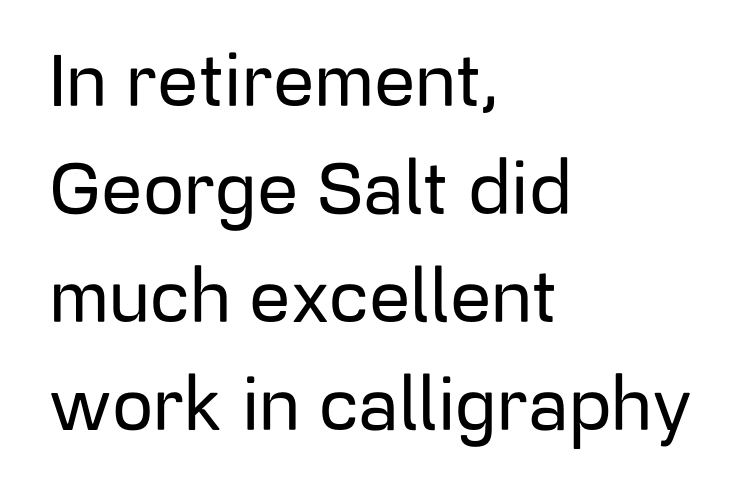
The image shows 73 px sans-serif type, upright; set left-aligned, normal line spacing (1.48x), normal letter spacing, not underlined; low stroke contrast and a medium x-height.
